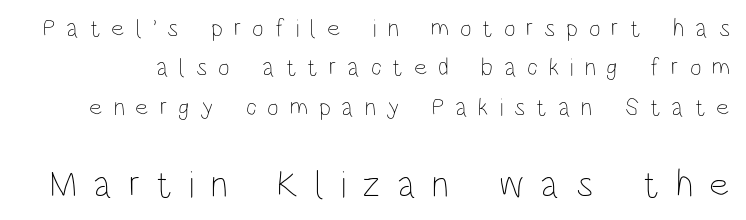
{"italic": "no", "bold": "no", "weight": "thin", "width": "condensed", "stroke_contrast": "low", "x_height": "large", "monospaced": "no", "underline": "no", "line_spacing": "normal", "line_spacing_ratio": 1.58, "letter_spacing": "wide", "letter_spacing_em": 0.43, "larger_block": "second", "size_ratio": 1.52, "glyph_px": 38}
